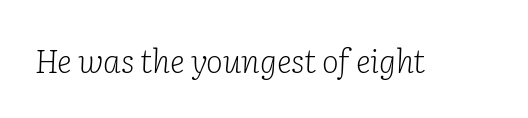
Is this a fixed-width face? No — the glyphs have proportional, varying widths. Quick note: italic. Letter spacing: default. The letterforms sit at book weight or below.
